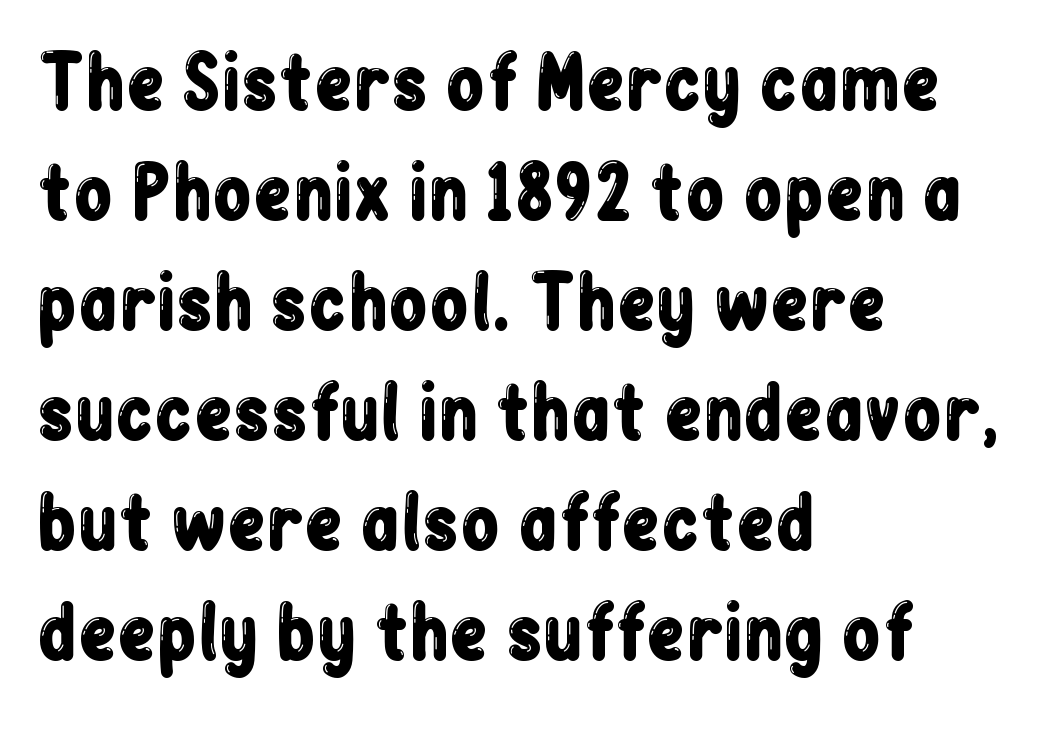
{"serif": "no", "italic": "no", "width": "condensed", "stroke_contrast": "low", "x_height": "medium", "monospaced": "no", "underline": "no", "align": "left", "line_spacing": "normal", "line_spacing_ratio": 1.55, "letter_spacing": "normal", "letter_spacing_em": 0.0, "glyph_px": 71}
